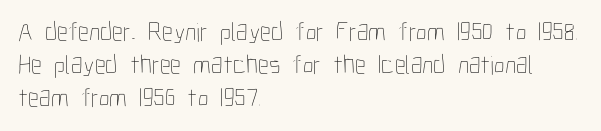
The image shows 27 px text type, upright; set left-aligned, line spacing 1.23x, normal letter spacing, not underlined.
